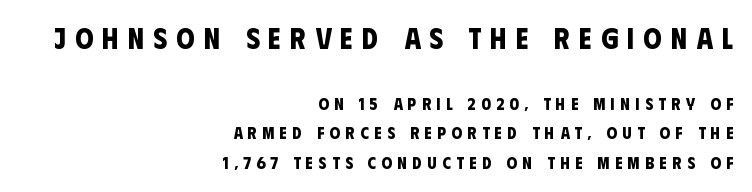
Emphasis by weight is at full strength: bold. Look at the bottom of the vertical strokes: they stop flat, with no serifs. How are the letters spaced? Widely, with obvious added tracking. Note the varied advance widths — an 'i' is clearly narrower than an 'm'. Words float on clear page, feet unadorned. One-word summary of the alignment: right.
